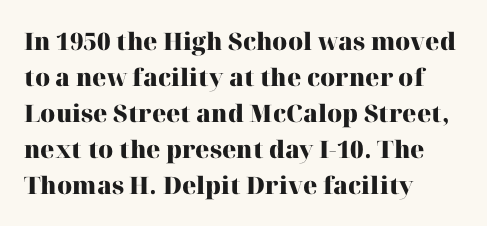
{"italic": "no", "bold": "yes", "underline": "no", "align": "left", "line_spacing": "normal", "line_spacing_ratio": 1.5, "letter_spacing": "normal", "letter_spacing_em": 0.0, "glyph_px": 24}
